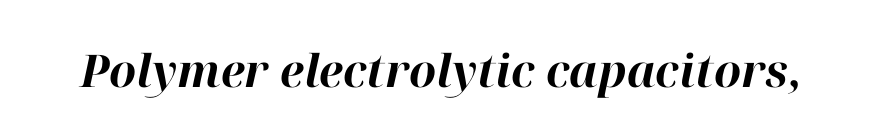
{"italic": "yes", "lean": "right", "slant_degrees": 12, "bold": "yes", "weight": "bold", "width": "normal", "stroke_contrast": "high", "x_height": "medium", "monospaced": "no", "underline": "no", "letter_spacing": "normal", "letter_spacing_em": 0.0, "glyph_px": 45}
